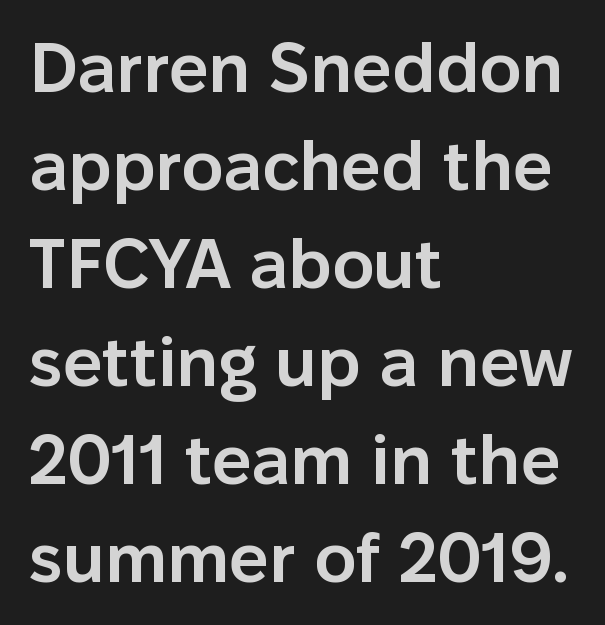
Character widths vary here, with narrow letters taking less room than wide ones. Descenders are the only things crossing below the line. Nothing unusual about the tracking: characters are spaced as the font intends. Posture: straight, roman, zero tilt. Check where the strokes stop: nothing finishes them off — pure sans. Horizontally, the lines are justified to the leading edge only.
